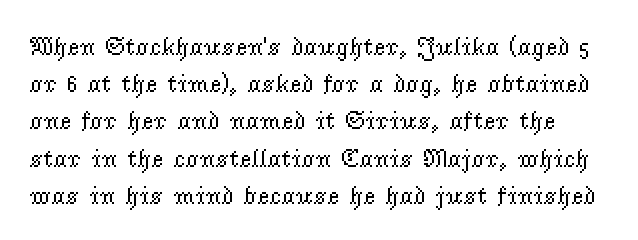
The image shows 26 px text type, upright; set normal line spacing (1.43x), normal letter spacing, not underlined.
